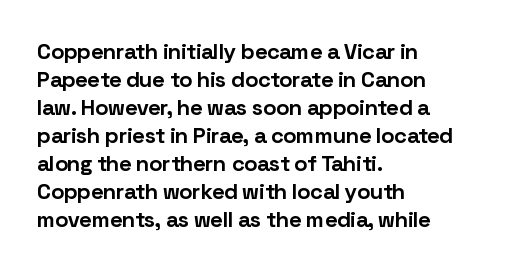
The axis of the letterforms is exactly vertical. Leftover space on each line is placed entirely after the last word. Each row of text sits above clean, open space. Students, note that the glyphs here touch the page at normal intervals.
